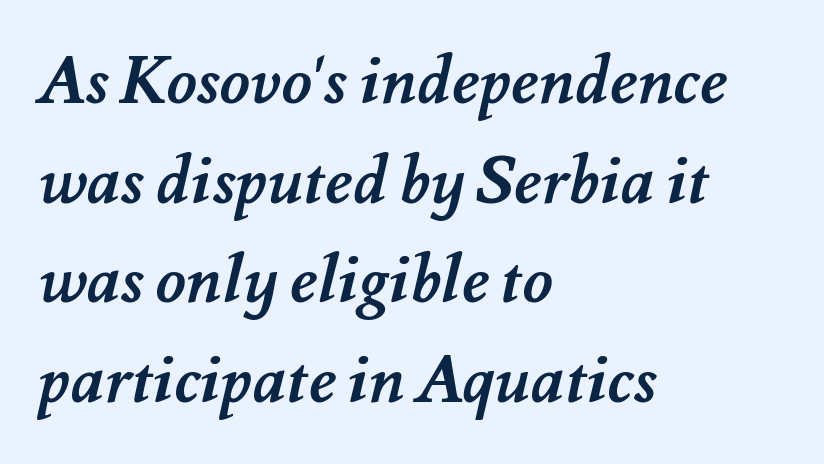
The lines sit at an ordinary, default distance from one another. Which margin do the lines hug? The left one — the right edge is uneven. This sample has the flowing, uneven cadence of proportional lettering. Each glyph is drawn with heavy, bold strokes. Each word holds together tightly as a unit, with standard inter-letter gaps.
